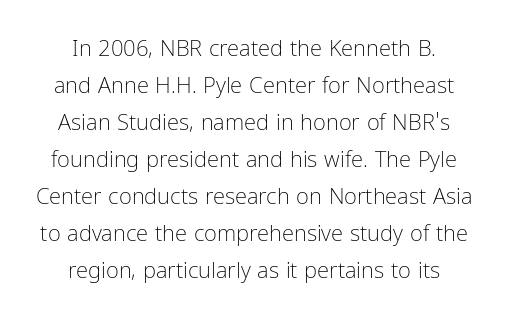
Is the letter spacing exaggerated? No — it looks like the ordinary default. Glance below the letters and you will spot only blank space. It's the straight-up-and-down kind of type. Honestly, the row spacing looks completely unremarkable. Each line is balanced around a shared central axis. Counters stay open thanks to moderate or lighter strokes.
